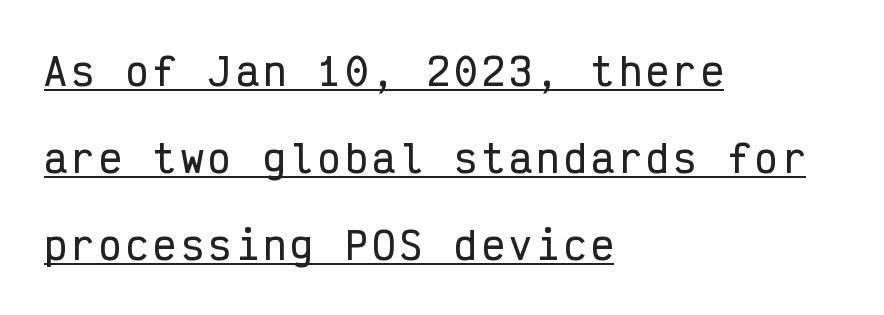
You could count columns in this text — the font is strictly monospaced. Somebody hit Ctrl+U on this one — the words are underlined. Classification — sans serif. A typesetter would mark this as roman, not italic.
